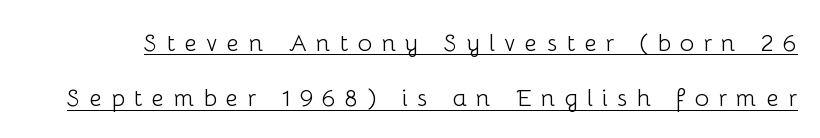
The image shows 24 px text type, upright; set loose line spacing (2.3x), unusually wide letter spacing (+0.38 em), underlined.
